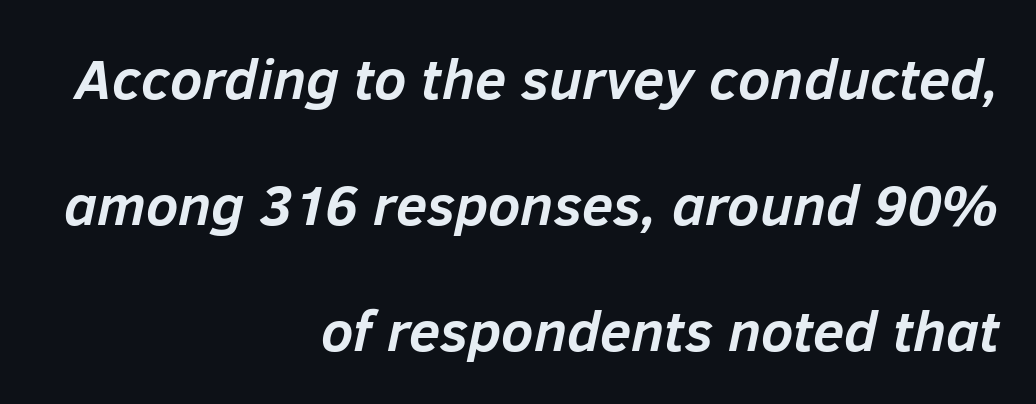
The image shows 57 px semibold type, italic (leaning right); set right-aligned, loose line spacing (2.21x), normal letter spacing, not underlined; low stroke contrast and a medium x-height.
